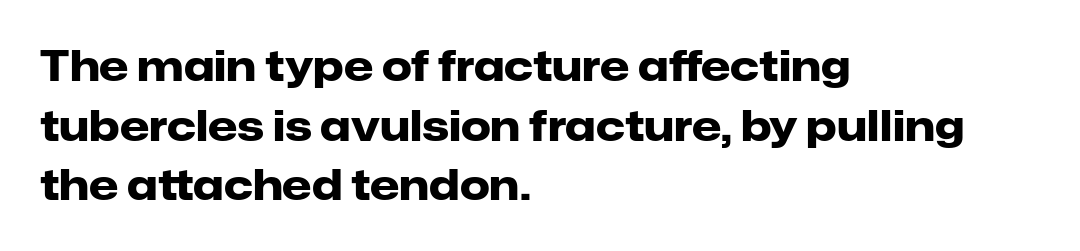
The image shows 42 px heavy sans-serif type, upright; set left-aligned, normal line spacing (1.42x), normal letter spacing, not underlined; low stroke contrast and a medium x-height.
